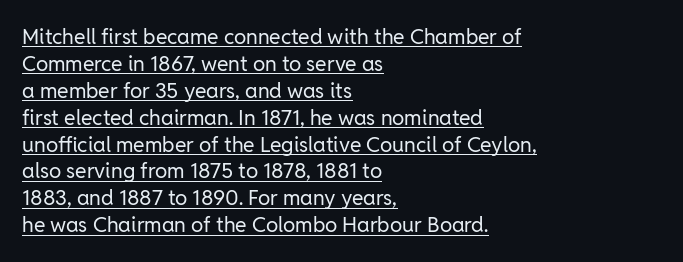
Notice how descenders clear the ascenders below comfortably — that's standard leading. Quick note: underline on. Italic? Not at all — the glyphs are vertical. Does extra space separate the letters? No, they use regular spacing.
